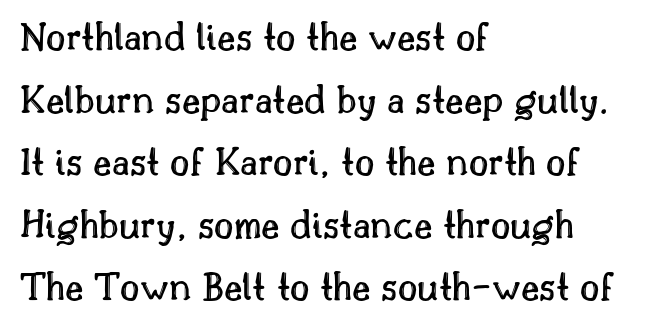
Spacing verdict: proportional, widths tailored to each character. The specimen reads as upright at a glance. Characters follow at the spacing the type designer built in. A bare baseline throughout the passage. The block of text has a typical density, with ordinary space between rows.
